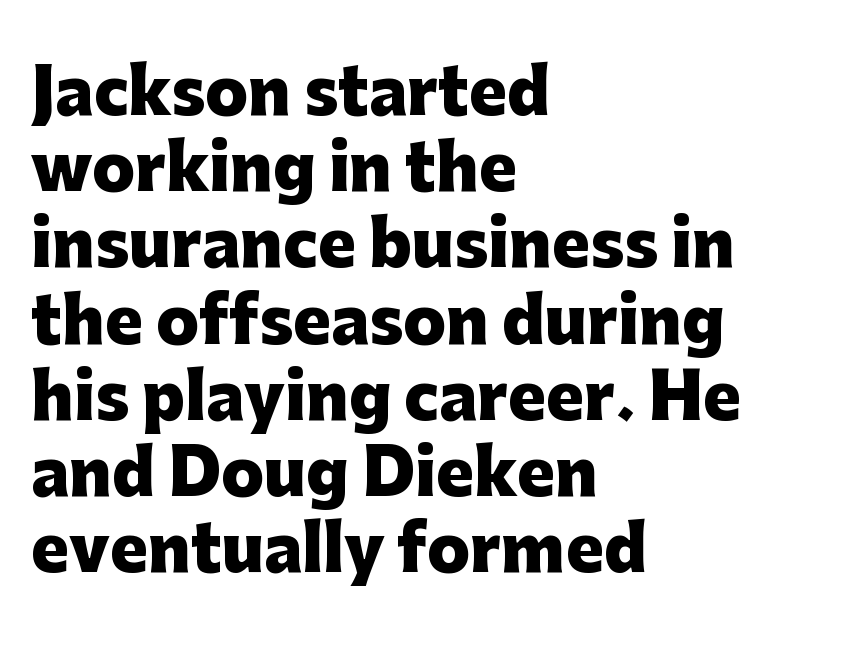
The image shows 63 px heavy sans-serif type, upright; set left-aligned, line spacing 1.21x, normal letter spacing, not underlined; low stroke contrast and a medium x-height.
